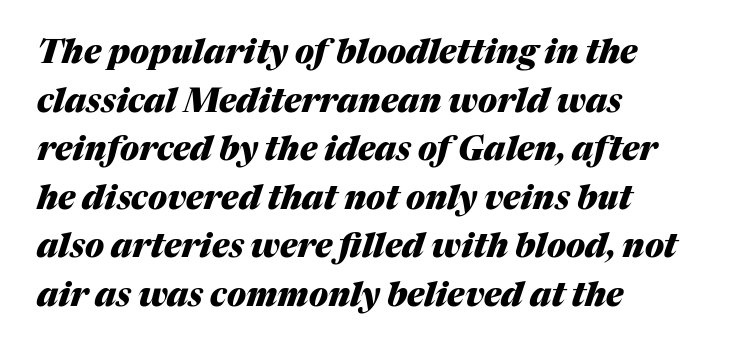
The image shows 33 px heavy type, italic (leaning right); set left-aligned, normal line spacing (1.47x), normal letter spacing, not underlined; medium stroke contrast and a medium x-height.
